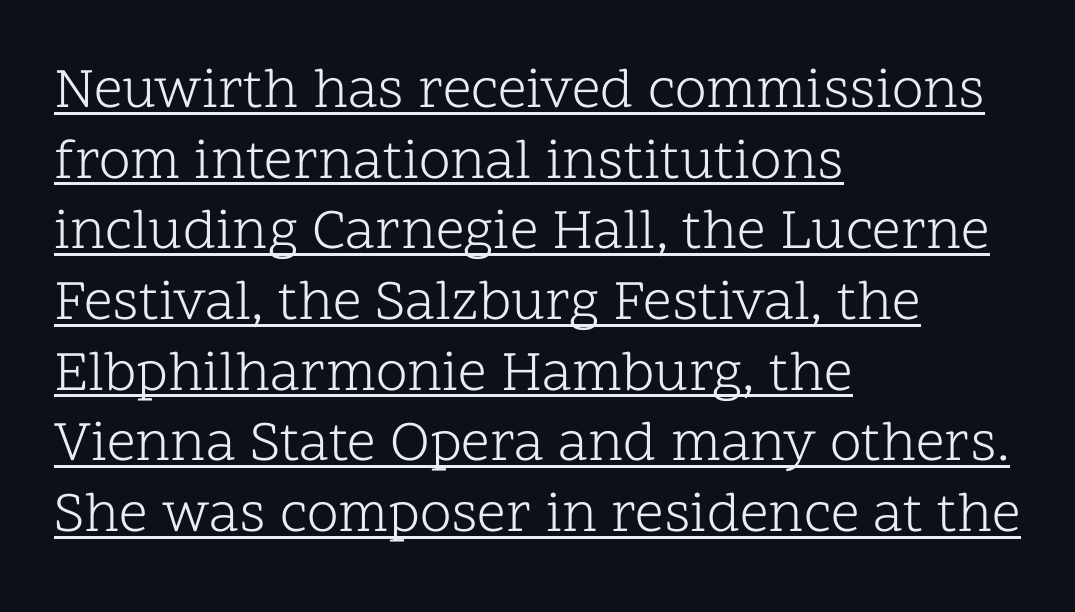
{"serif": "yes", "italic": "no", "bold": "no", "weight": "light", "width": "normal", "stroke_contrast": "low", "x_height": "medium", "monospaced": "no", "underline": "yes", "align": "left", "line_spacing_ratio": 1.24, "letter_spacing": "normal", "letter_spacing_em": 0.0, "glyph_px": 57}
